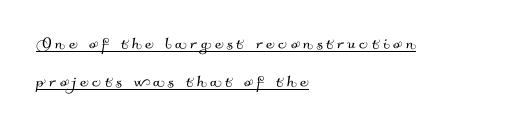
Leading is clearly above the norm, producing a sparse column. Casual observation: everything's shoved over to the left. Underline: present.
